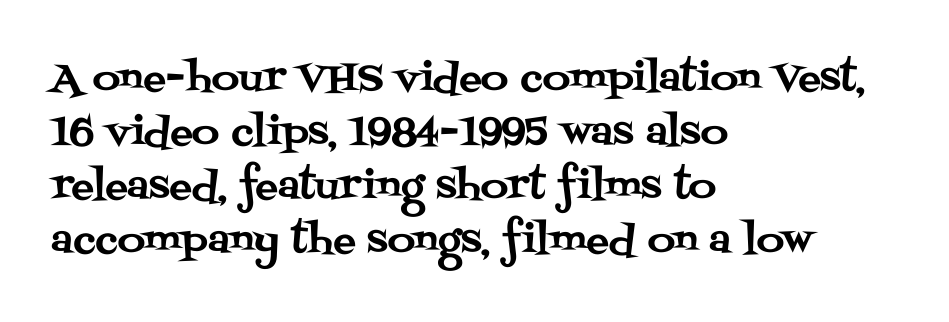
The image shows 38 px serif type, upright; set left-aligned, normal line spacing (1.42x), normal letter spacing, not underlined; medium stroke contrast and a large x-height.
